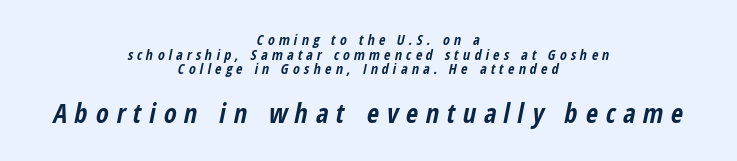
{"italic": "yes", "lean": "right", "slant_degrees": 12, "bold": "yes", "underline": "no", "align": "center", "line_spacing": "tight", "line_spacing_ratio": 1.05, "letter_spacing": "wide", "letter_spacing_em": 0.3, "larger_block": "second", "size_ratio": 1.86, "glyph_px": 26}
